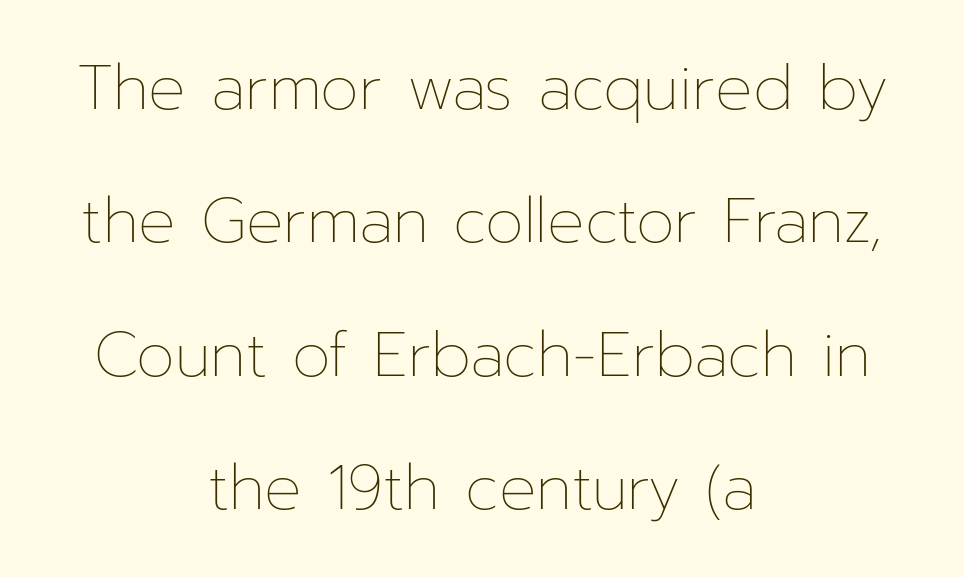
Q: Is the text bold? A: No.
Q: Is the text italic (slanted)? A: No, it is upright.
Q: Is the text underlined? A: No.
Q: How is the paragraph aligned? A: Centered.
Q: Is the spacing between letters normal or unusually wide? A: Normal.
Q: Is the spacing between lines tight, normal or loose? A: Loose.
Q: Width (condensed, normal, or wide)? A: Normal.
Q: Stroke contrast? A: Low.
Q: x-height? A: Medium.
Q: Monospaced? A: No.
